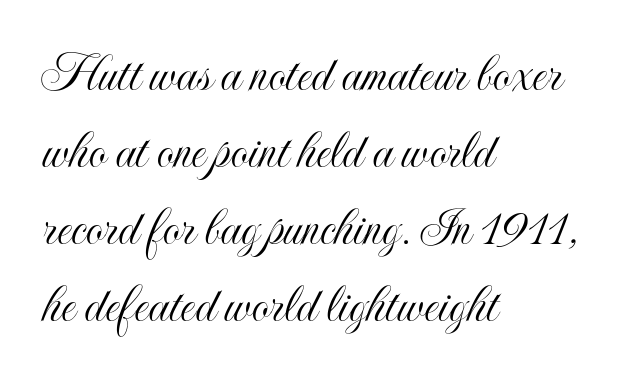
Q: Is the text italic (slanted)? A: Yes.
Q: Is the text underlined? A: No.
Q: How is the paragraph aligned? A: Left-aligned.
Q: Is the spacing between letters normal or unusually wide? A: Normal.
Q: Is the spacing between lines tight, normal or loose? A: Normal.
Q: Width (condensed, normal, or wide)? A: Condensed.
Q: x-height? A: Small.
Q: Monospaced? A: No.
